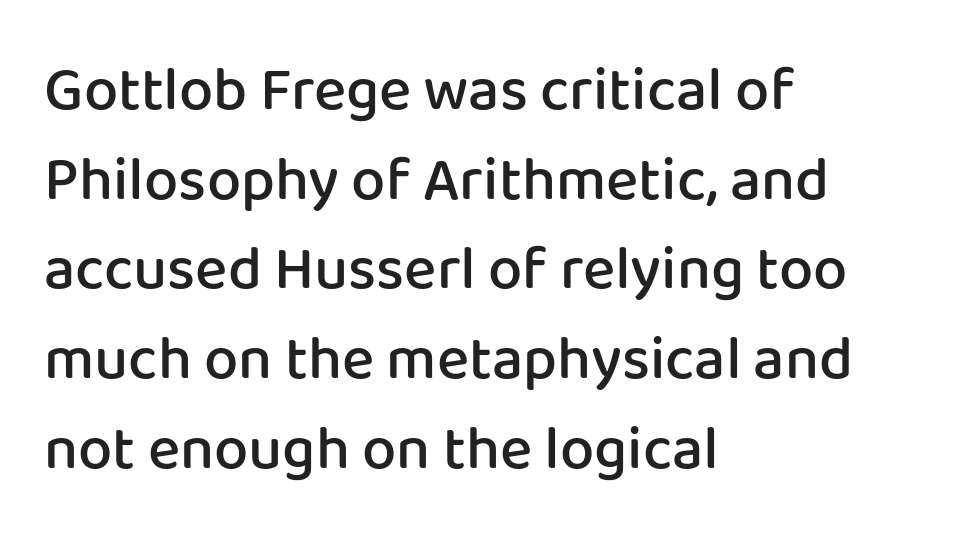
These lines are set flush left with a ragged right edge. These lines are rendered in a variable-pitch font. Ordinary non-slanted type is in use. Examine the stroke ends and you'll find no serifs.
